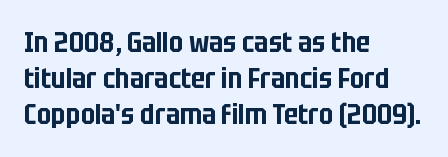
{"serif": "no", "italic": "no", "width": "condensed", "stroke_contrast": "low", "x_height": "large", "monospaced": "no", "underline": "no", "align": "left", "line_spacing": "normal", "line_spacing_ratio": 1.28, "letter_spacing": "normal", "letter_spacing_em": 0.0, "glyph_px": 28}
